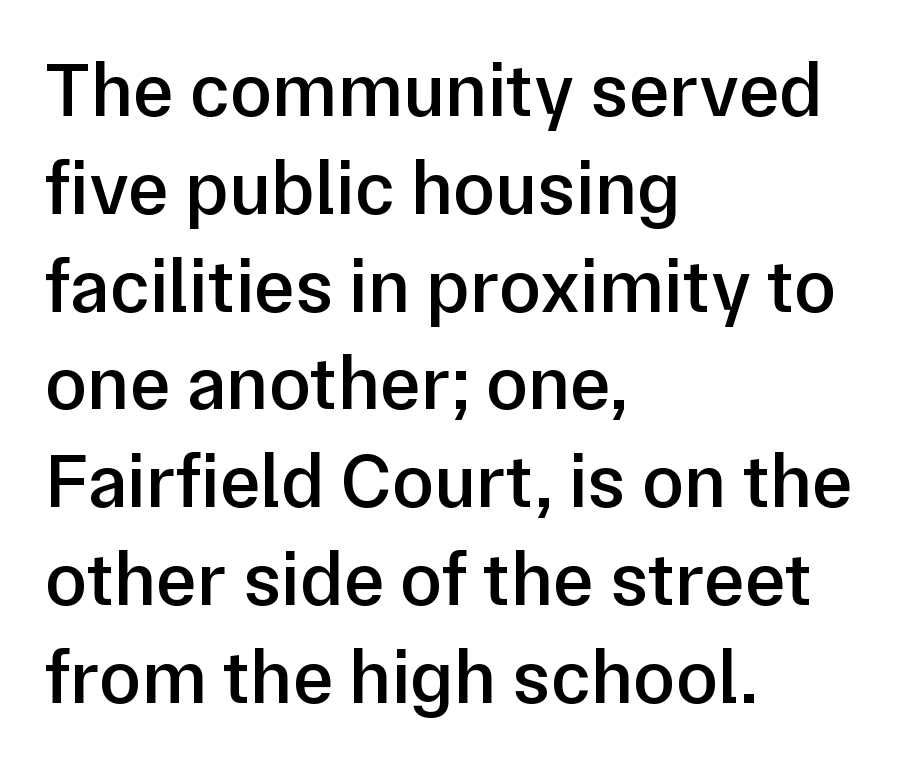
The image shows 77 px semibold sans-serif type, upright; set left-aligned, normal line spacing (1.27x), normal letter spacing, not underlined; low stroke contrast and a medium x-height.
